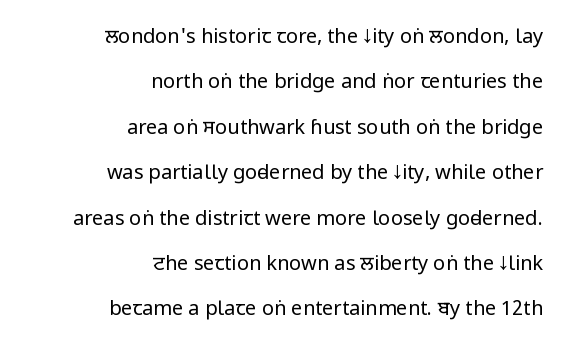
Q: Is the text bold? A: No.
Q: Is the text italic (slanted)? A: No, it is upright.
Q: Is the text underlined? A: No.
Q: How is the paragraph aligned? A: Right-aligned.
Q: Is the spacing between letters normal or unusually wide? A: Normal.
Q: Is the spacing between lines tight, normal or loose? A: Loose.
